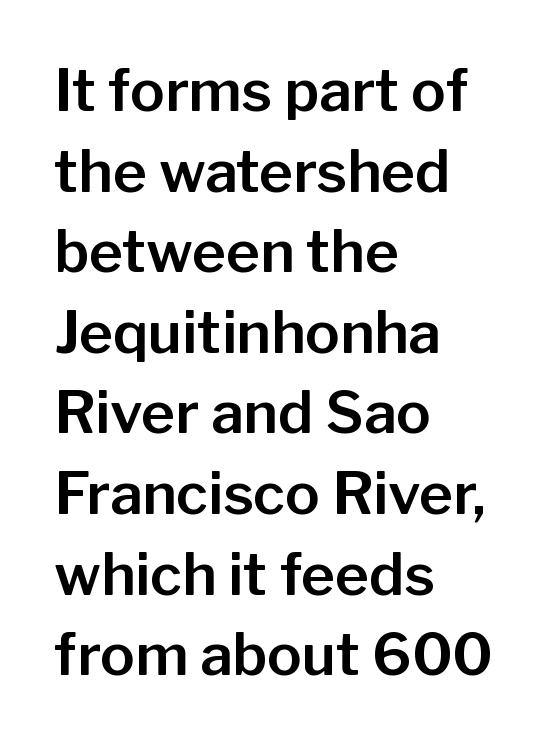
Q: Is the text italic (slanted)? A: No, it is upright.
Q: Is the typeface a serif or a sans-serif typeface? A: Sans-serif.
Q: Is the text underlined? A: No.
Q: How is the paragraph aligned? A: Left-aligned.
Q: Is the spacing between letters normal or unusually wide? A: Normal.
Q: Is the spacing between lines tight, normal or loose? A: Normal.
Q: Width (condensed, normal, or wide)? A: Normal.
Q: Stroke contrast? A: Low.
Q: x-height? A: Medium.
Q: Monospaced? A: No.
